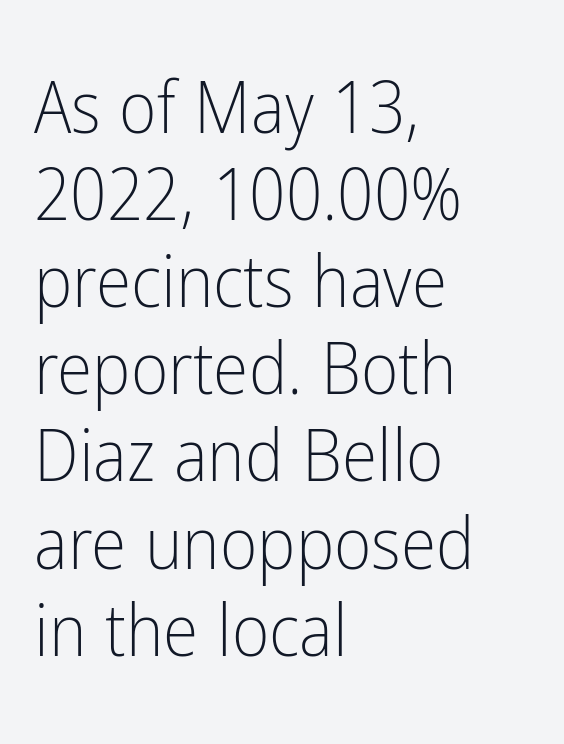
Q: Is the text bold? A: No.
Q: Is the text italic (slanted)? A: No, it is upright.
Q: Is the typeface a serif or a sans-serif typeface? A: Sans-serif.
Q: Is the text underlined? A: No.
Q: How is the paragraph aligned? A: Left-aligned.
Q: Is the spacing between letters normal or unusually wide? A: Normal.
Q: Width (condensed, normal, or wide)? A: Condensed.
Q: Stroke contrast? A: Low.
Q: x-height? A: Medium.
Q: Monospaced? A: No.
